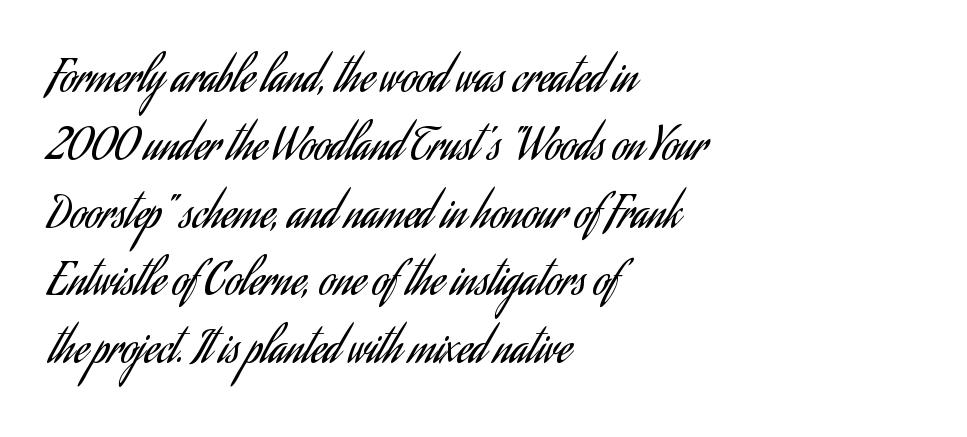
The glyphs are unaccompanied by any horizontal stroke below them. The strokes carry an ordinary text weight at most. Each letter's strokes conclude bluntly, with no projecting serifs. Standard letterfit; no display-style spreading of the glyphs. The letters advance in unequal steps, a hallmark of proportional type.
